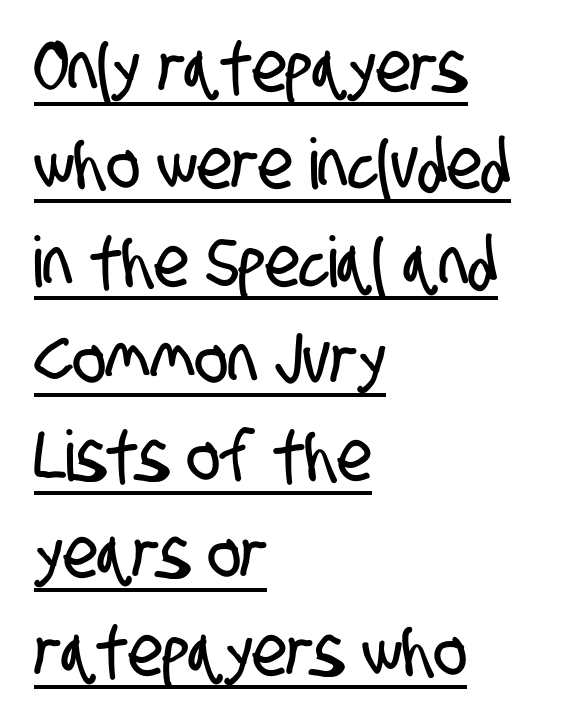
{"serif": "no", "width": "condensed", "stroke_contrast": "low", "x_height": "large", "monospaced": "no", "underline": "yes", "align": "left", "line_spacing": "normal", "line_spacing_ratio": 1.39, "letter_spacing": "normal", "letter_spacing_em": 0.0, "glyph_px": 70}
